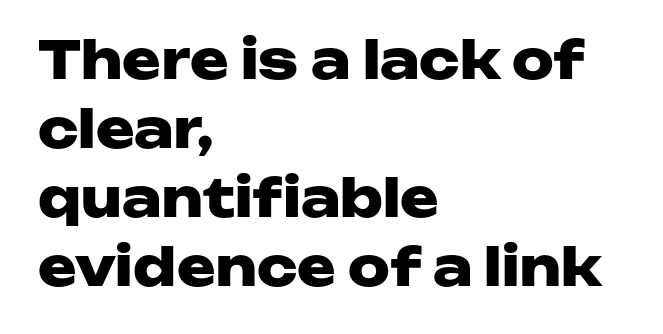
The image shows 52 px heavy, wide sans-serif type, upright; set left-aligned, normal line spacing (1.33x), normal letter spacing, not underlined; low stroke contrast and a medium x-height.
